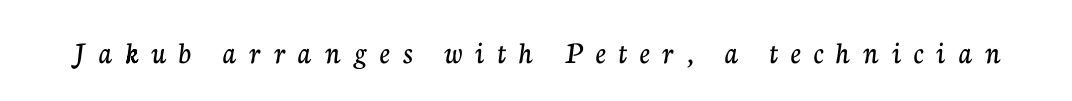
Varying glyph widths throughout — classic text-font behaviour. Bare-footed words on every line. Yep, those are serifs on the letters.
